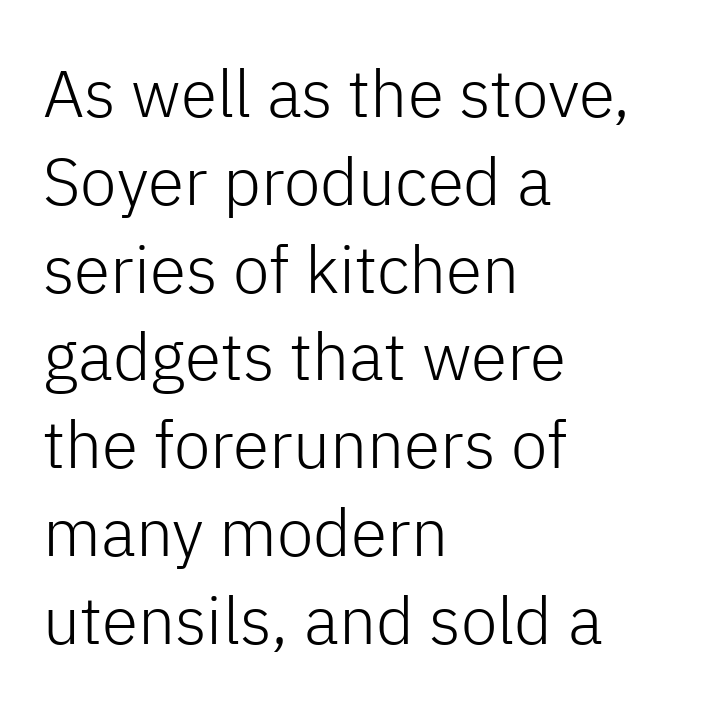
The rendering keeps characters at their native spacing. Serifs: no, the terminals of the letterforms are clean. A normal amount of white space separates one row of letters from the next. Unlike italic type, these characters show no tilt at all. Horizontally, the lines are justified to the leading edge only.
